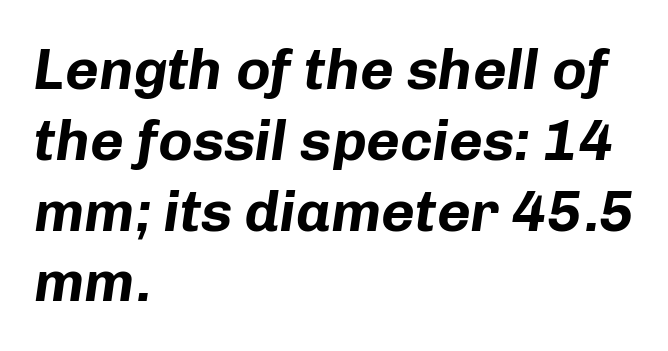
{"italic": "yes", "lean": "right", "slant_degrees": 8, "bold": "yes", "weight": "bold", "width": "normal", "stroke_contrast": "low", "x_height": "medium", "monospaced": "no", "underline": "no", "align": "left", "line_spacing_ratio": 1.22, "letter_spacing": "normal", "letter_spacing_em": 0.0, "glyph_px": 58}
